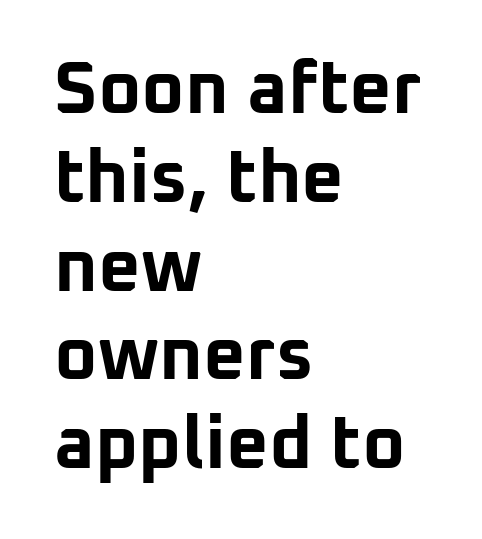
The image shows 74 px bold sans-serif type, upright; set left-aligned, line spacing 1.2x, normal letter spacing, not underlined; low stroke contrast and a medium x-height.
